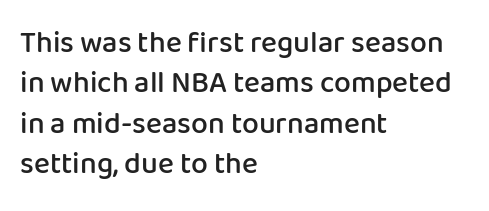
The image shows 30 px semibold sans-serif type, upright; set left-aligned, normal line spacing (1.35x), normal letter spacing, not underlined; low stroke contrast and a medium x-height.
